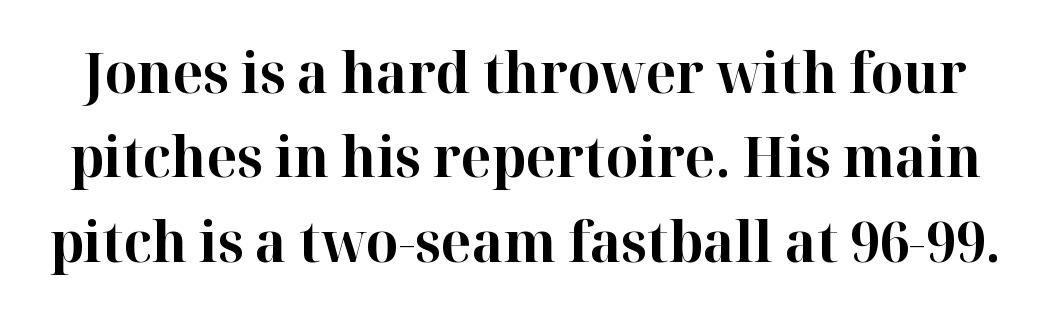
{"serif": "yes", "italic": "no", "bold": "yes", "weight": "bold", "width": "normal", "stroke_contrast": "high", "x_height": "medium", "monospaced": "no", "underline": "no", "line_spacing": "normal", "line_spacing_ratio": 1.48, "letter_spacing": "normal", "letter_spacing_em": 0.0, "glyph_px": 57}
